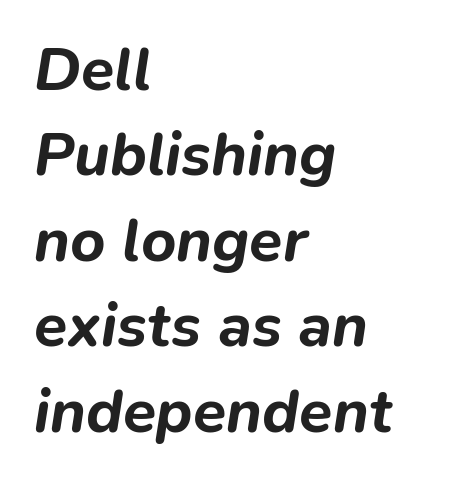
Weight check: bold — yes, fully. Visually the block forms a straight wall on the left and a jagged coastline on the right. You could call the tracking neutral — neither tight nor loose. If you measured baseline to baseline, you'd find a middling distance. A typesetter would mark this as italic.
